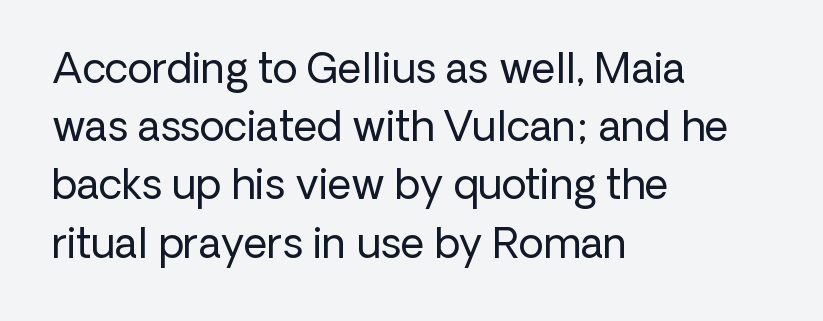
Q: Is the text bold? A: No.
Q: Is the text italic (slanted)? A: No, it is upright.
Q: Is the typeface a serif or a sans-serif typeface? A: Sans-serif.
Q: Is the text underlined? A: No.
Q: How is the paragraph aligned? A: Left-aligned.
Q: Is the spacing between letters normal or unusually wide? A: Normal.
Q: Is the spacing between lines tight, normal or loose? A: Normal.
Q: Width (condensed, normal, or wide)? A: Normal.
Q: Stroke contrast? A: Low.
Q: x-height? A: Medium.
Q: Monospaced? A: No.
